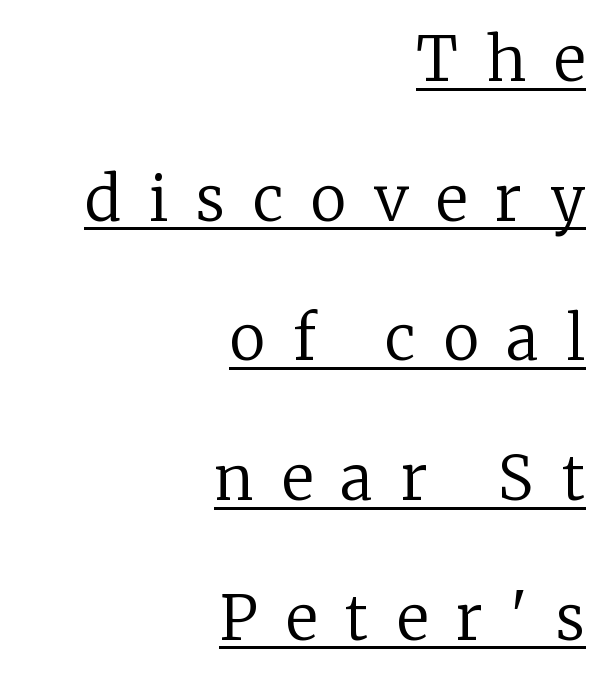
No italicization has been applied; the sample stays upright. Spacing between characters has been opened up far beyond the box default. This sample carries an underscore along the baseline area. Varying glyph widths throughout — classic text-font behaviour. Layout note: lines flush right. Letters have the restrained weight of plain body copy at most.
